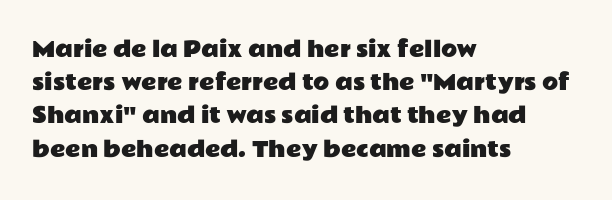
Q: Is the text italic (slanted)? A: No, it is upright.
Q: Is the text underlined? A: No.
Q: How is the paragraph aligned? A: Left-aligned.
Q: Is the spacing between letters normal or unusually wide? A: Normal.
Q: Is the spacing between lines tight, normal or loose? A: Normal.
